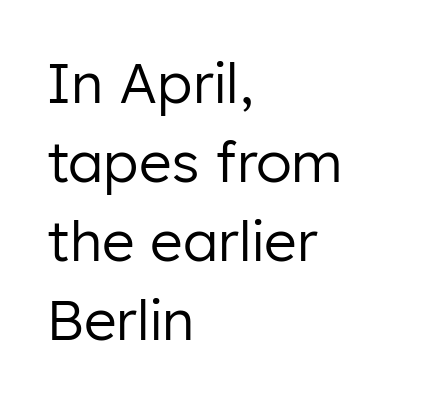
The image shows 56 px regular-weight sans-serif type, upright; set left-aligned, normal line spacing (1.41x), normal letter spacing, not underlined; low stroke contrast and a medium x-height.
